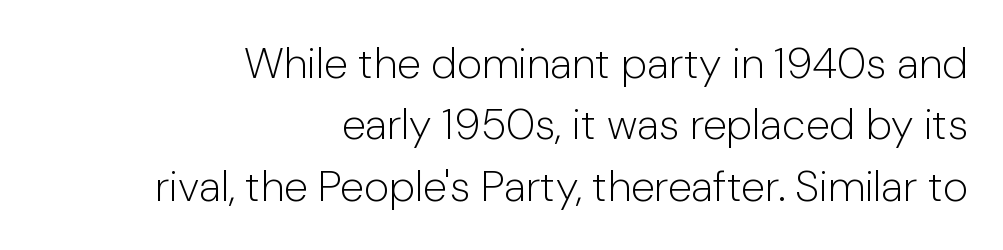
The image shows 43 px light sans-serif type, upright; set right-aligned, normal line spacing (1.43x), normal letter spacing, not underlined; low stroke contrast and a medium x-height.
